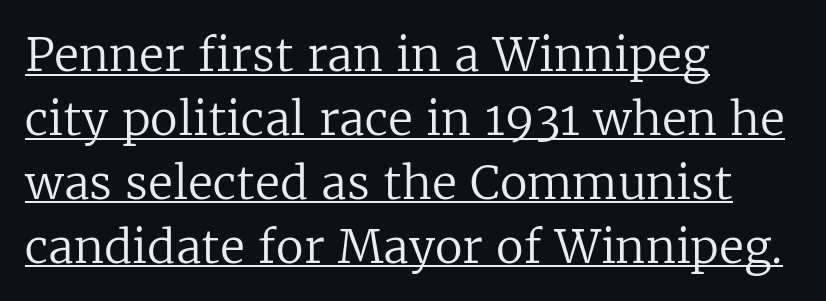
How would I describe the line gaps? Plain and ordinary. This is roman type, the default non-slanted kind. The passage shown has conventional tracking throughout. Does the type have serifs? Yes, each stem ends in a small foot. Note the varied advance widths — an 'i' is clearly narrower than an 'm'. The rendered words wear a rule along their underside.
